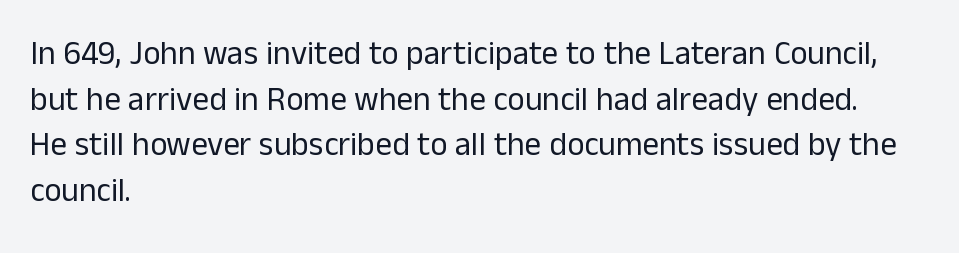
The image shows 33 px regular-weight sans-serif type, upright; set left-aligned, normal line spacing (1.38x), normal letter spacing, not underlined; low stroke contrast and a medium x-height.
